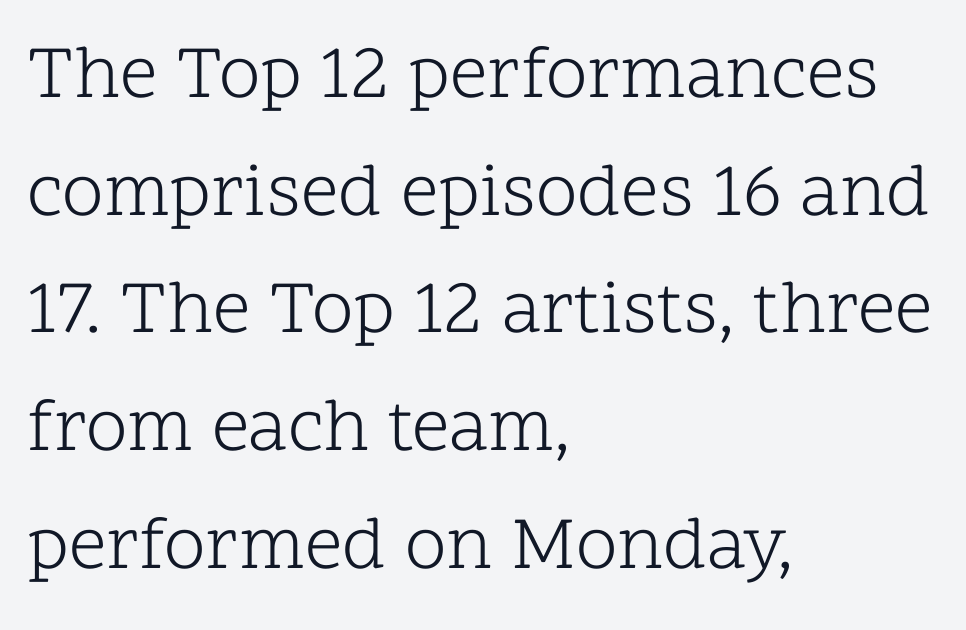
Q: Is the text bold? A: No.
Q: Is the text italic (slanted)? A: No, it is upright.
Q: Is the typeface a serif or a sans-serif typeface? A: Serif.
Q: Is the text underlined? A: No.
Q: How is the paragraph aligned? A: Left-aligned.
Q: Is the spacing between letters normal or unusually wide? A: Normal.
Q: Is the spacing between lines tight, normal or loose? A: Normal.
Q: Width (condensed, normal, or wide)? A: Normal.
Q: Stroke contrast? A: Low.
Q: x-height? A: Medium.
Q: Monospaced? A: No.
